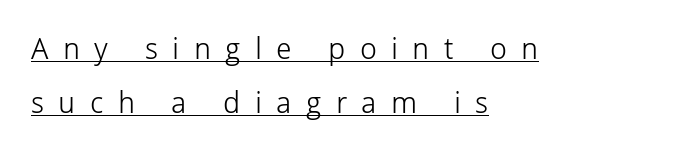
The image shows 30 px light sans-serif type, upright; set left-aligned, line spacing 1.81x, unusually wide letter spacing (+0.48 em), underlined; low stroke contrast and a medium x-height.
